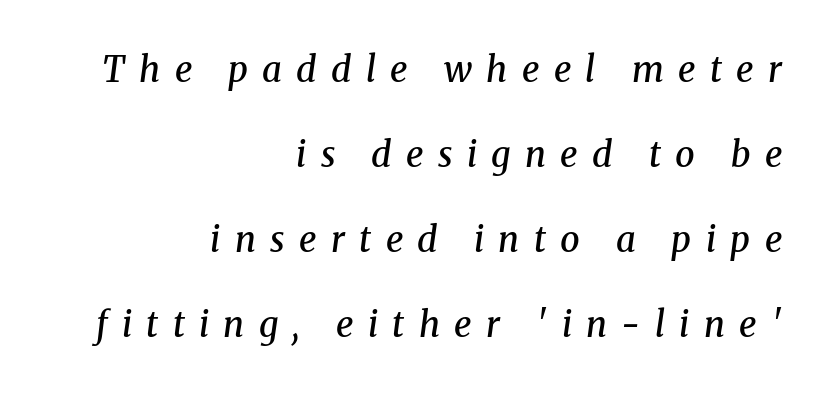
{"serif": "yes", "italic": "yes", "lean": "right", "slant_degrees": 8, "bold": "semi", "weight": "semibold", "width": "normal", "stroke_contrast": "medium", "x_height": "medium", "monospaced": "no", "underline": "no", "align": "right", "line_spacing": "loose", "line_spacing_ratio": 2.43, "letter_spacing": "wide", "letter_spacing_em": 0.41, "glyph_px": 35}
